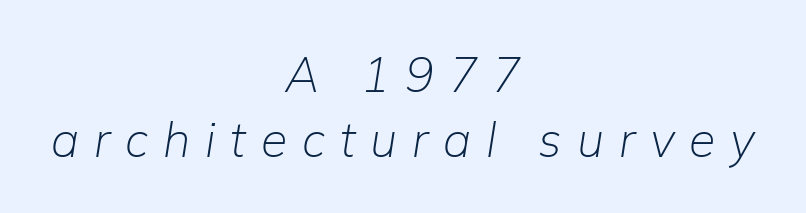
A normal amount of white space separates one row of letters from the next. Style check: oblique. The gaps between neighbouring characters are conspicuously large. The strip under each line holds only bare page.
